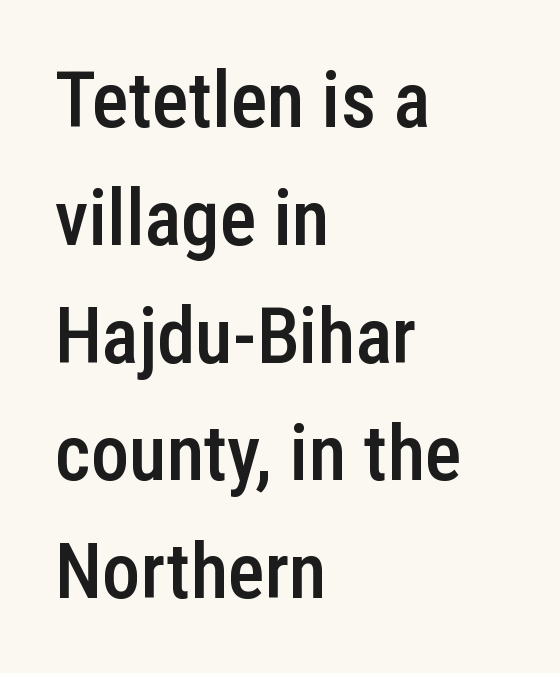
Do the characters align in a grid? No, the font is proportional. Is this a sans? Yes — the strokes have no serifs. The type sits square on the baseline with zero lean. The lines are quadded left. The zone under the glyphs is completely vacant.
